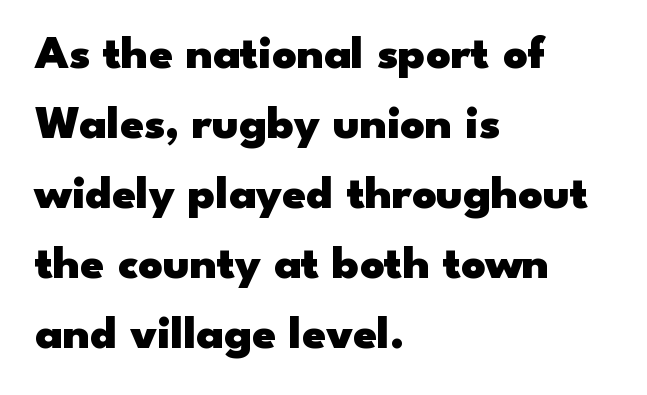
{"serif": "no", "italic": "no", "bold": "yes", "weight": "heavy", "width": "wide", "stroke_contrast": "low", "x_height": "small", "monospaced": "no", "underline": "no", "align": "left", "line_spacing": "normal", "line_spacing_ratio": 1.49, "letter_spacing": "normal", "letter_spacing_em": 0.0, "glyph_px": 47}
